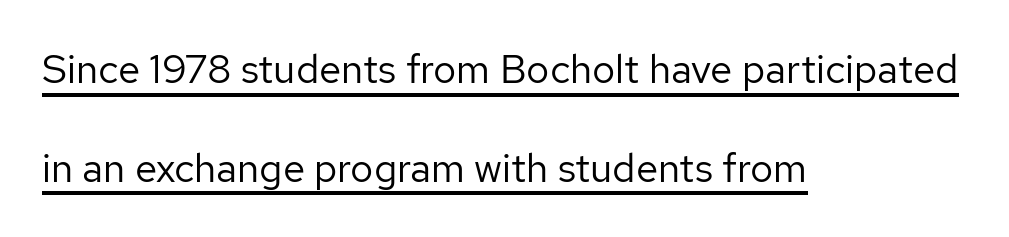
{"serif": "no", "italic": "no", "bold": "no", "weight": "regular", "width": "normal", "stroke_contrast": "low", "x_height": "medium", "monospaced": "no", "underline": "yes", "align": "left", "line_spacing": "loose", "line_spacing_ratio": 2.47, "letter_spacing": "normal", "letter_spacing_em": 0.0, "glyph_px": 40}
